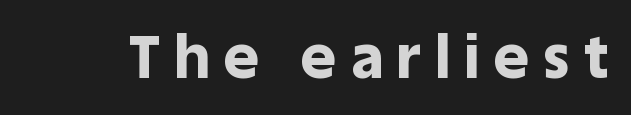
The image shows 60 px bold sans-serif type, upright; set unusually wide letter spacing (+0.25 em), not underlined; a large x-height.
